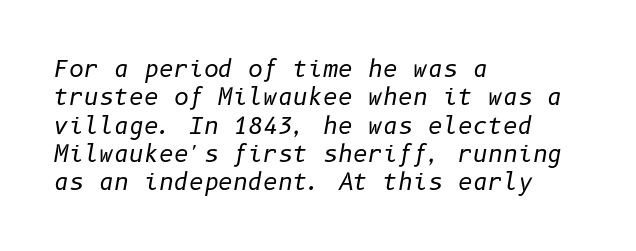
The image shows 23 px text type, italic (leaning right); set left-aligned, line spacing 1.23x, normal letter spacing, not underlined.
